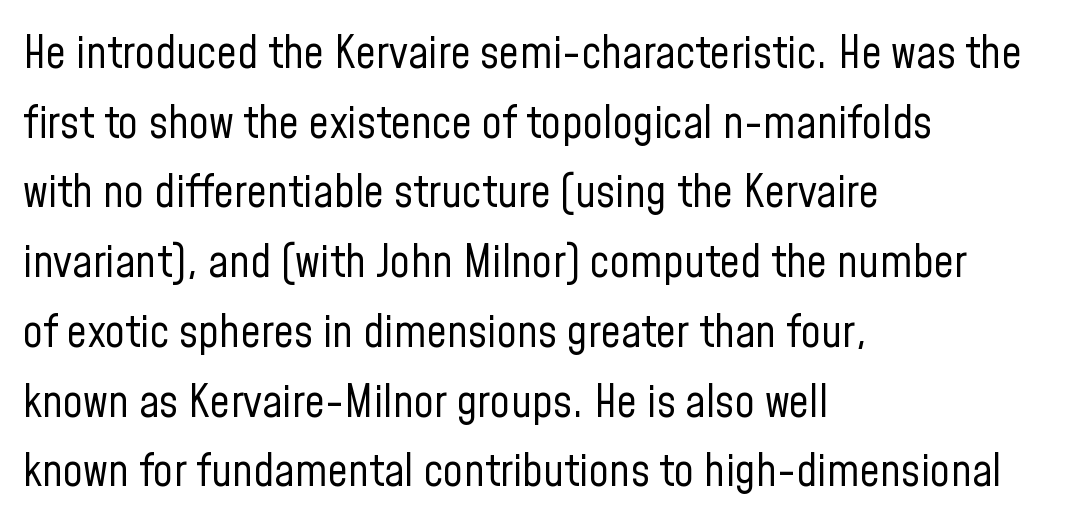
You could not count columns in this text — the font is proportionally spaced. The type is set solid horizontally, with unmodified tracking. Quick note: interline space is typical. No heavy texture on the line: the type isn't bold. Posture: vertical.
